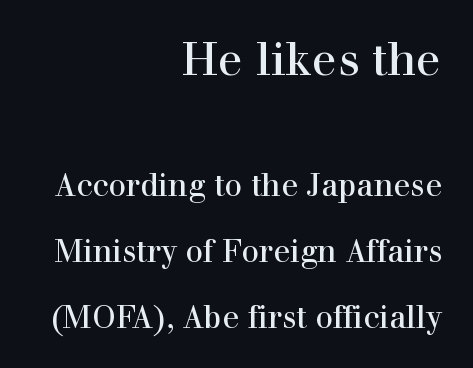
The image shows 46 px serif type, upright; set right-aligned, loose line spacing (2.13x), normal letter spacing, not underlined; the first (top) block is 1.48x larger; a medium x-height.
